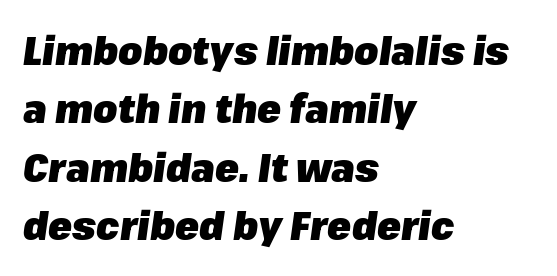
The image shows 39 px heavy type, italic (leaning right); set left-aligned, normal line spacing (1.5x), normal letter spacing, not underlined; low stroke contrast and a medium x-height.
